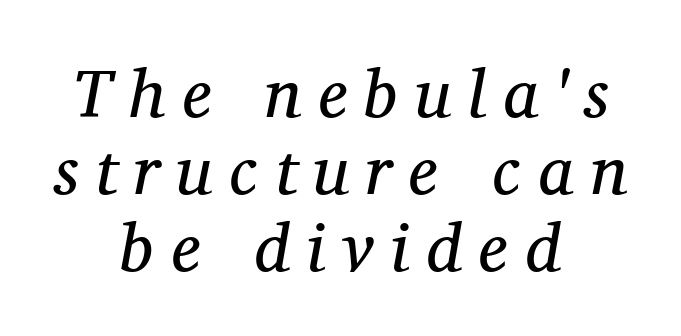
Q: Is the text bold? A: No.
Q: Is the text italic (slanted)? A: Yes, it leans right by about 11 degrees.
Q: Is the typeface a serif or a sans-serif typeface? A: Serif.
Q: Is the text underlined? A: No.
Q: How is the paragraph aligned? A: Centered.
Q: Is the spacing between letters normal or unusually wide? A: Unusually wide.
Q: Is the spacing between lines tight, normal or loose? A: Tight.
Q: Width (condensed, normal, or wide)? A: Normal.
Q: Stroke contrast? A: Medium.
Q: x-height? A: Medium.
Q: Monospaced? A: No.
